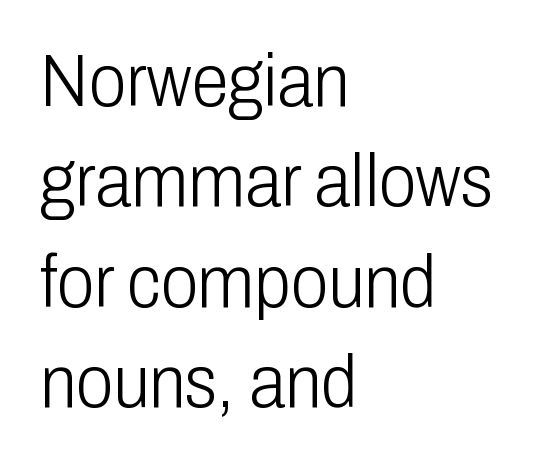
{"serif": "no", "italic": "no", "bold": "no", "weight": "light", "width": "condensed", "stroke_contrast": "low", "x_height": "medium", "monospaced": "no", "underline": "no", "align": "left", "line_spacing": "normal", "line_spacing_ratio": 1.34, "letter_spacing": "normal", "letter_spacing_em": 0.0, "glyph_px": 75}
